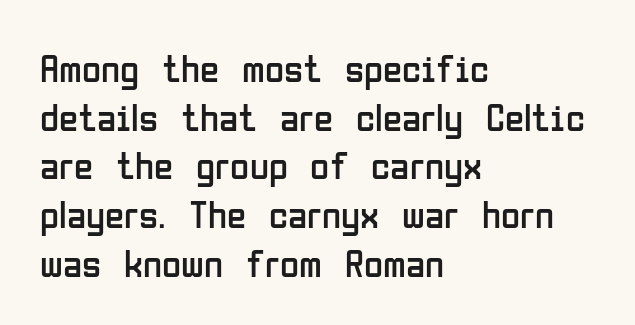
Q: Is the text bold? A: No.
Q: Is the text italic (slanted)? A: No, it is upright.
Q: Is the typeface a serif or a sans-serif typeface? A: Sans-serif.
Q: Is the text underlined? A: No.
Q: How is the paragraph aligned? A: Left-aligned.
Q: Is the spacing between letters normal or unusually wide? A: Normal.
Q: Is the spacing between lines tight, normal or loose? A: Normal.
Q: Width (condensed, normal, or wide)? A: Condensed.
Q: Stroke contrast? A: Low.
Q: x-height? A: Medium.
Q: Monospaced? A: No.
